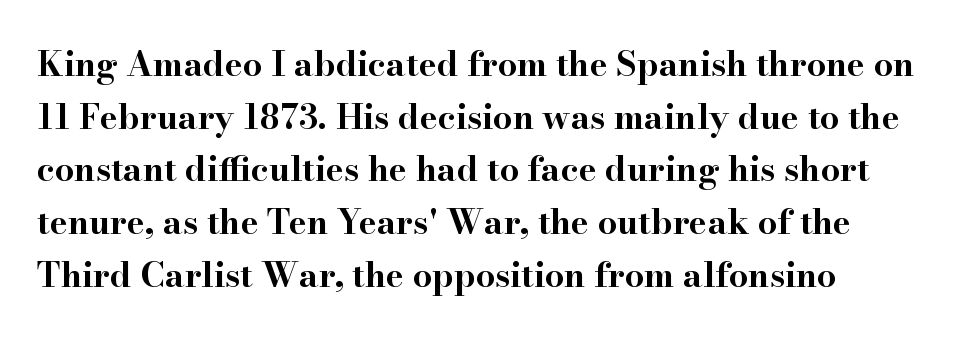
Q: Is the text bold? A: Yes.
Q: Is the text italic (slanted)? A: No, it is upright.
Q: Is the typeface a serif or a sans-serif typeface? A: Serif.
Q: Is the text underlined? A: No.
Q: How is the paragraph aligned? A: Left-aligned.
Q: Is the spacing between letters normal or unusually wide? A: Normal.
Q: Is the spacing between lines tight, normal or loose? A: Normal.
Q: Width (condensed, normal, or wide)? A: Wide.
Q: Stroke contrast? A: High.
Q: x-height? A: Small.
Q: Monospaced? A: No.
